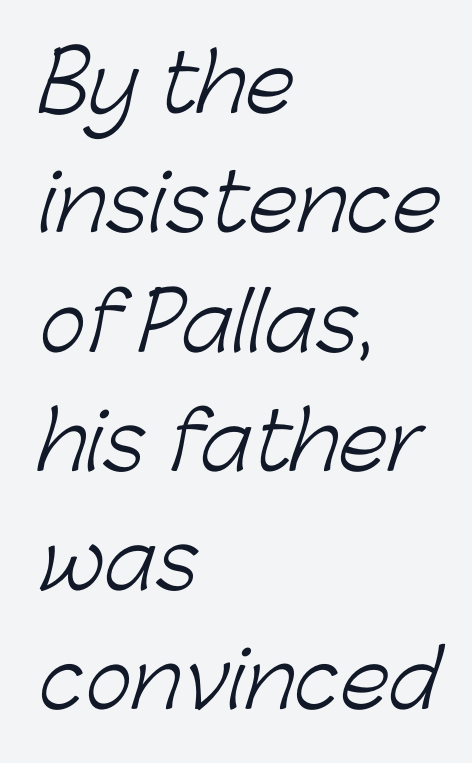
The image shows 79 px light sans-serif type; set left-aligned, normal line spacing (1.51x), normal letter spacing, not underlined; low stroke contrast and a medium x-height.
